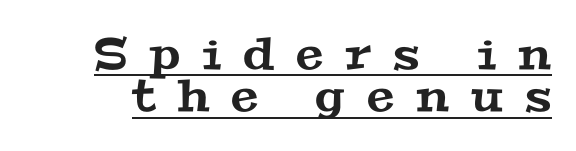
Look at the tracking — it's clearly loosened, letters drifting apart. This rendering features underlined lettering. A serif font was chosen for this passage. Closely set lines give the paragraph a compact silhouette. Proportional: the letters do not fall into vertical columns.
